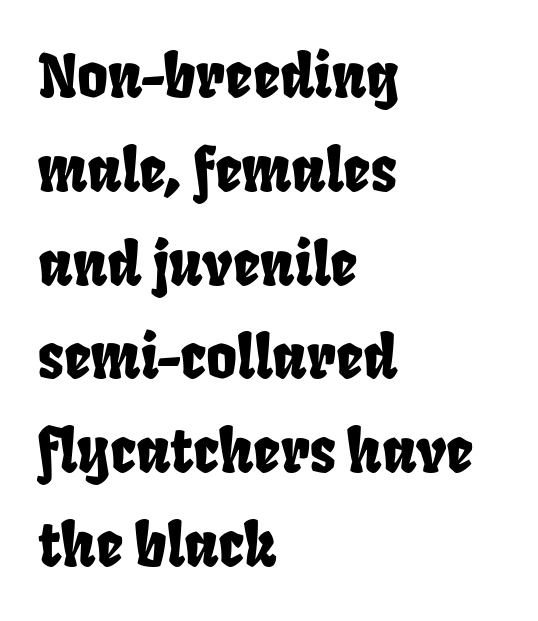
Q: Is the typeface a serif or a sans-serif typeface? A: Sans-serif.
Q: Is the text underlined? A: No.
Q: How is the paragraph aligned? A: Left-aligned.
Q: Is the spacing between letters normal or unusually wide? A: Normal.
Q: Is the spacing between lines tight, normal or loose? A: Normal.
Q: Width (condensed, normal, or wide)? A: Condensed.
Q: Stroke contrast? A: Low.
Q: x-height? A: Large.
Q: Monospaced? A: No.
